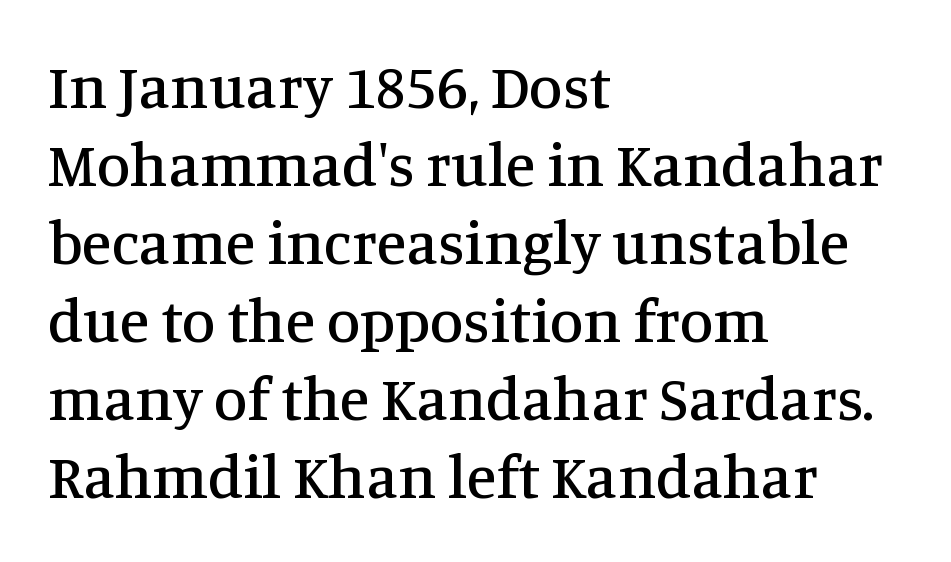
Is this a sans? No — the strokes have serifs. The face used here is rendered with its standard letterfit. Typeset ragged right — the left edge is the straight one. This rendering features lettering with no underline. Each letter keeps its own natural width here, so spacing adapts to shape.
